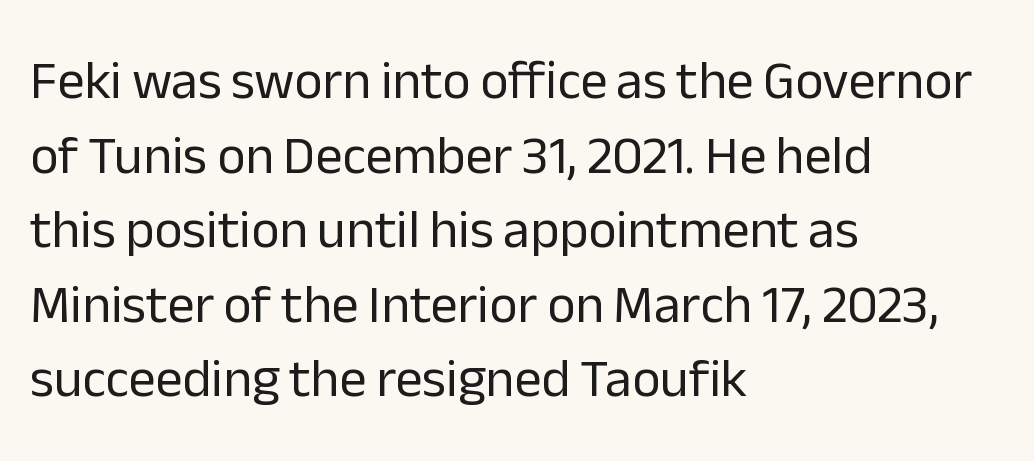
Q: Is the text bold? A: No.
Q: Is the text italic (slanted)? A: No, it is upright.
Q: Is the typeface a serif or a sans-serif typeface? A: Sans-serif.
Q: Is the text underlined? A: No.
Q: How is the paragraph aligned? A: Left-aligned.
Q: Is the spacing between letters normal or unusually wide? A: Normal.
Q: Is the spacing between lines tight, normal or loose? A: Normal.
Q: Width (condensed, normal, or wide)? A: Normal.
Q: Stroke contrast? A: Low.
Q: x-height? A: Medium.
Q: Monospaced? A: No.
